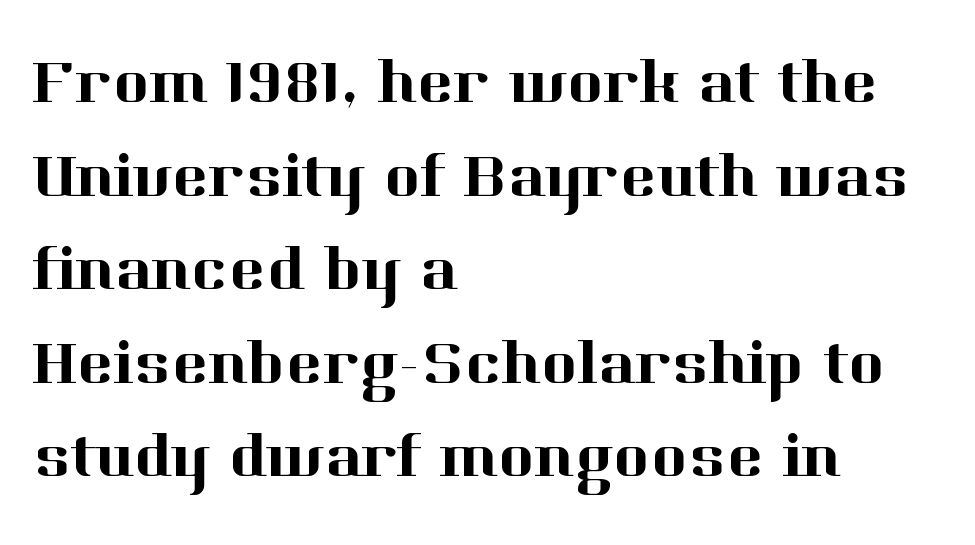
The space between consecutive lines is moderate. The rendering uses natural spacing where letterforms have individual widths. Notice how the passage keeps a crisp vertical edge on the left only. Type without underlining.
